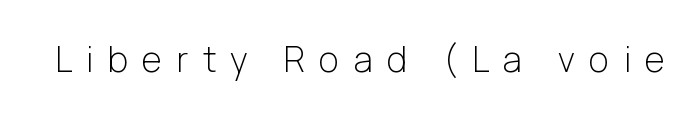
The image shows 35 px light sans-serif type, upright; set unusually wide letter spacing (+0.41 em), not underlined; low stroke contrast and a medium x-height.
